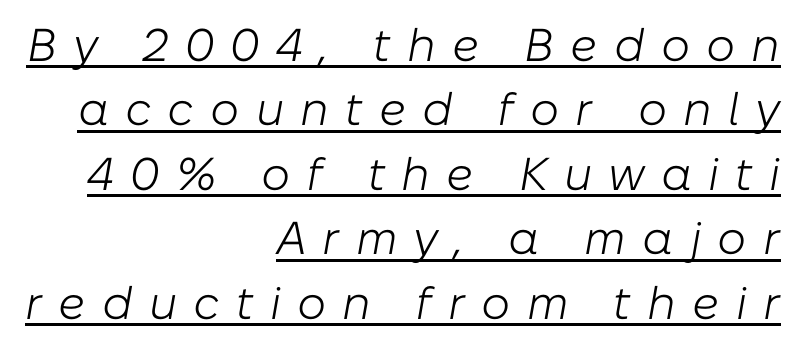
These glyphs show unthickened strokes, regular width or finer. The text block is weighted toward the right margin, trailing off unevenly leftward. Vertical spacing — default. Letter spacing: wide. These lines are rendered in a variable-pitch font. The rendering uses the underline text-decoration.
